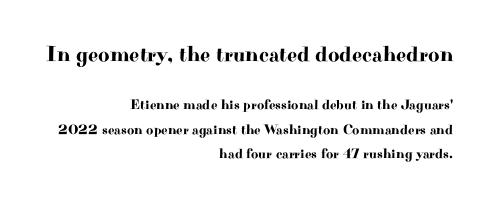
The image shows 22 px text type, upright; set right-aligned, line spacing 1.75x, normal letter spacing, not underlined; the first (top) block is 1.57x larger.
